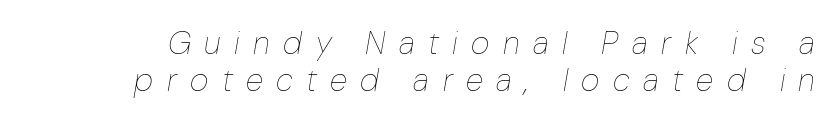
The image shows 32 px thin type, italic (leaning right); set tight line spacing (1.15x), unusually wide letter spacing (+0.42 em), not underlined; low stroke contrast and a medium x-height.
